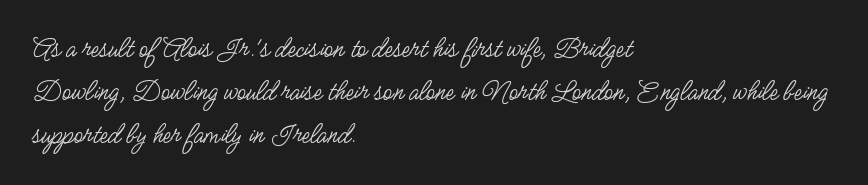
The image shows 29 px regular-weight, condensed sans-serif type; set left-aligned, normal line spacing (1.49x), normal letter spacing, not underlined; low stroke contrast and a small x-height.
